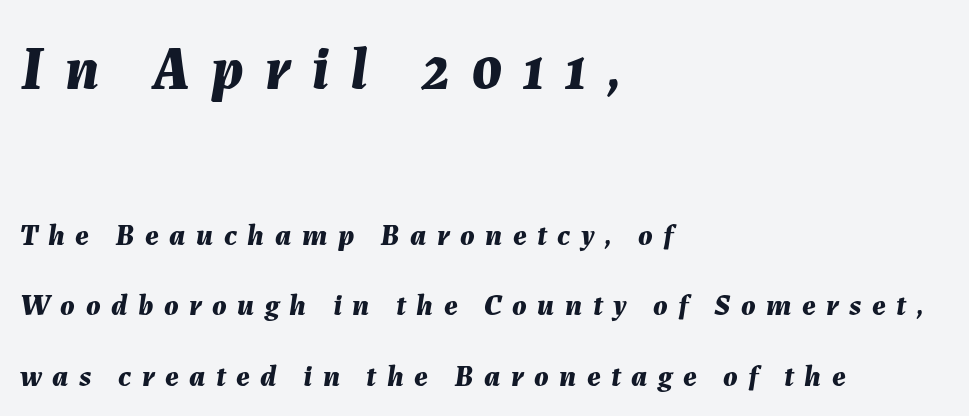
{"italic": "yes", "lean": "right", "slant_degrees": 7, "bold": "yes", "weight": "bold", "width": "normal", "stroke_contrast": "medium", "x_height": "medium", "monospaced": "no", "underline": "no", "align": "left", "line_spacing": "loose", "line_spacing_ratio": 2.36, "letter_spacing": "wide", "letter_spacing_em": 0.35, "larger_block": "first", "size_ratio": 2.0, "glyph_px": 60}
